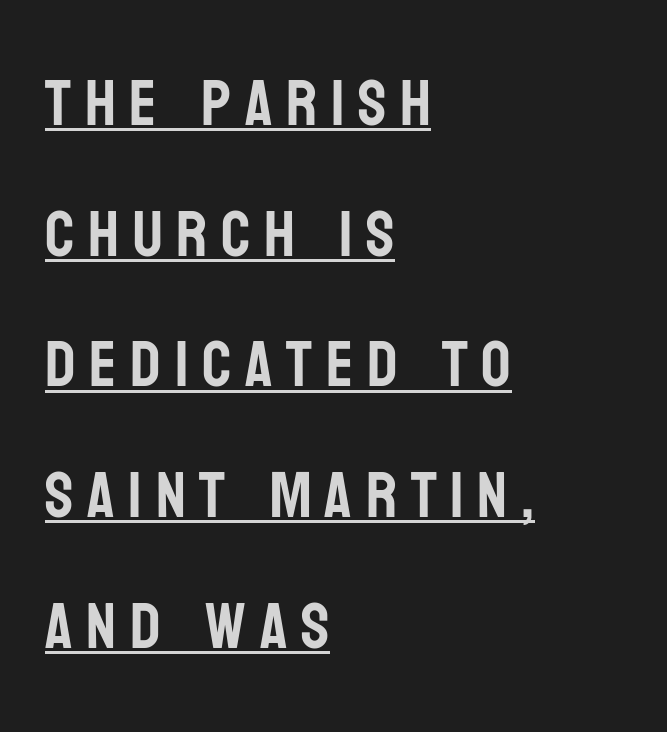
Q: Is the text italic (slanted)? A: No, it is upright.
Q: Is the typeface a serif or a sans-serif typeface? A: Sans-serif.
Q: Is the text underlined? A: Yes.
Q: How is the paragraph aligned? A: Left-aligned.
Q: Is the spacing between letters normal or unusually wide? A: Unusually wide.
Q: Is the spacing between lines tight, normal or loose? A: Loose.
Q: Width (condensed, normal, or wide)? A: Condensed.
Q: Stroke contrast? A: Low.
Q: x-height? A: Large.
Q: Monospaced? A: No.
